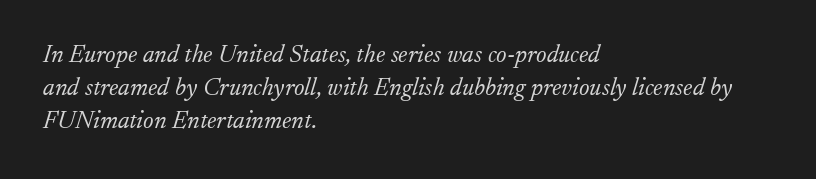
{"italic": "yes", "lean": "right", "slant_degrees": 17, "bold": "no", "underline": "no", "align": "left", "line_spacing": "normal", "line_spacing_ratio": 1.33, "letter_spacing": "normal", "letter_spacing_em": 0.0, "glyph_px": 25}
